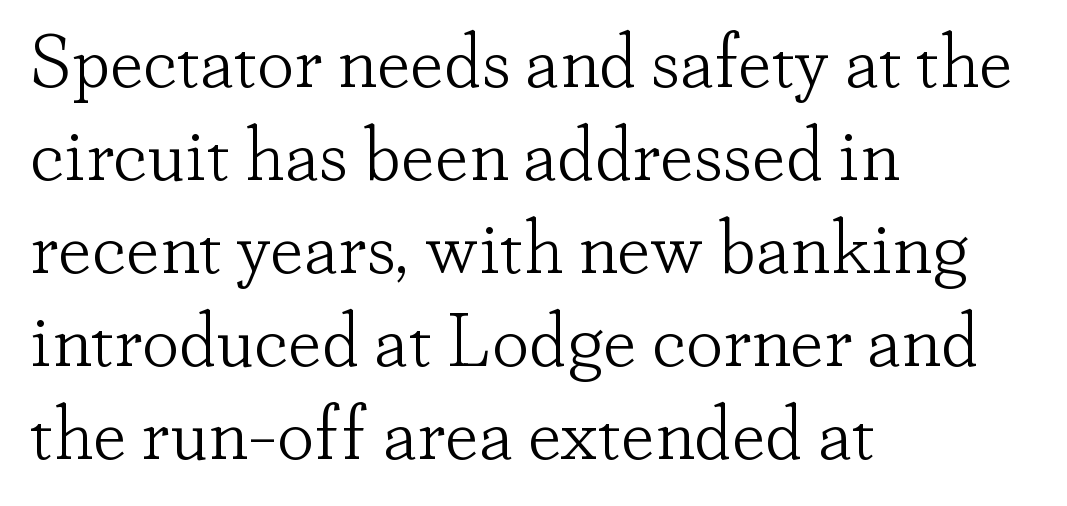
Q: Is the text bold? A: No.
Q: Is the text italic (slanted)? A: No, it is upright.
Q: Is the typeface a serif or a sans-serif typeface? A: Serif.
Q: Is the text underlined? A: No.
Q: How is the paragraph aligned? A: Left-aligned.
Q: Is the spacing between letters normal or unusually wide? A: Normal.
Q: Width (condensed, normal, or wide)? A: Normal.
Q: Stroke contrast? A: Low.
Q: x-height? A: Small.
Q: Monospaced? A: No.
